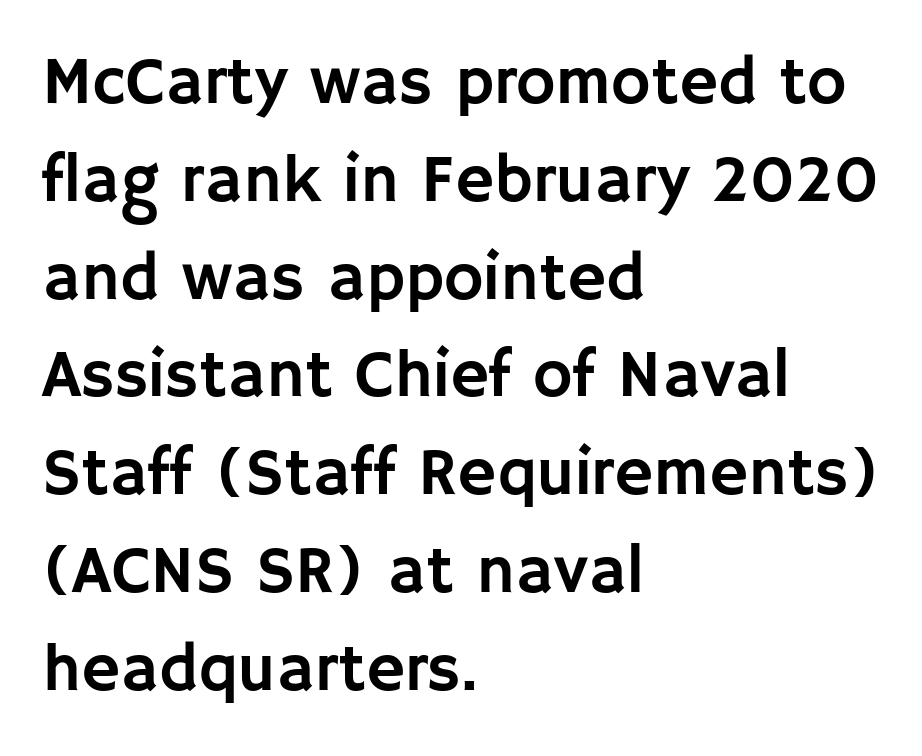
The image shows 67 px sans-serif type, upright; set left-aligned, normal line spacing (1.46x), normal letter spacing, not underlined; low stroke contrast and a large x-height.
